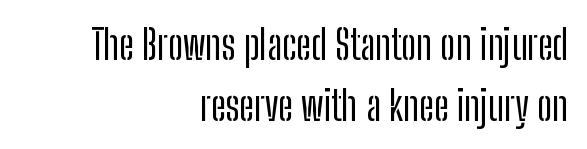
Each letter keeps its own natural width here, so spacing adapts to shape. Posture: upright roman. A normal amount of white space separates one row of letters from the next. The setting favours the right margin, as signatures and pull-quotes sometimes do. Does the type have serifs? No, each stem ends abruptly. Observe the ordinary spacing: letters are neighbours, not strangers.
